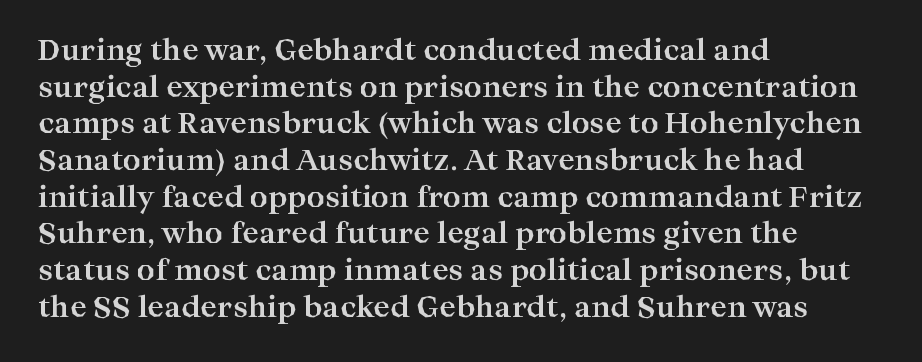
{"serif": "yes", "italic": "no", "bold": "yes", "weight": "bold", "width": "wide", "stroke_contrast": "high", "x_height": "medium", "monospaced": "no", "underline": "no", "align": "left", "line_spacing": "normal", "line_spacing_ratio": 1.31, "letter_spacing": "normal", "letter_spacing_em": 0.0, "glyph_px": 28}
